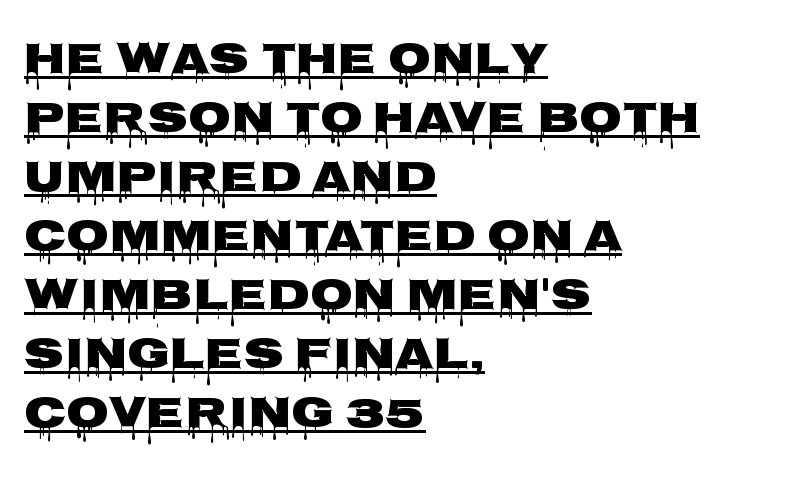
The image shows 44 px wide sans-serif type, upright; set left-aligned, normal line spacing (1.34x), normal letter spacing, underlined; low stroke contrast and a large x-height.
